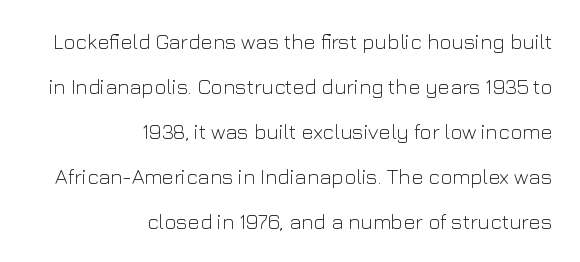
{"italic": "no", "bold": "no", "underline": "no", "align": "right", "line_spacing": "loose", "line_spacing_ratio": 2.14, "letter_spacing": "normal", "letter_spacing_em": 0.0, "glyph_px": 21}
